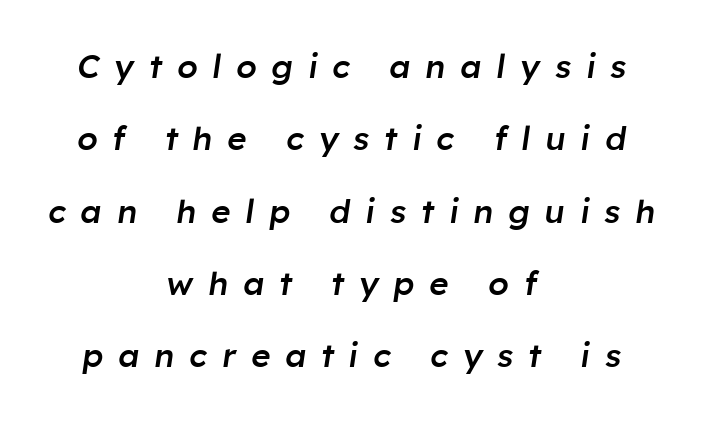
{"italic": "yes", "lean": "right", "slant_degrees": 8, "bold": "semi", "weight": "semibold", "width": "normal", "stroke_contrast": "low", "x_height": "medium", "monospaced": "no", "underline": "no", "align": "center", "line_spacing": "loose", "line_spacing_ratio": 2.19, "letter_spacing": "wide", "letter_spacing_em": 0.45, "glyph_px": 33}
